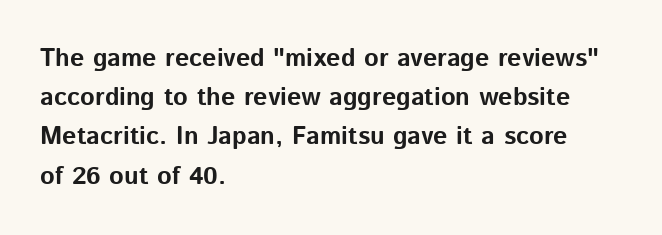
There is no visible air inserted between adjacent glyphs. This sample is left-justified, so line endings fall wherever the words run out. Normally led — the rows are evenly, conventionally spaced. The lettering holds an erect, upright posture throughout.
